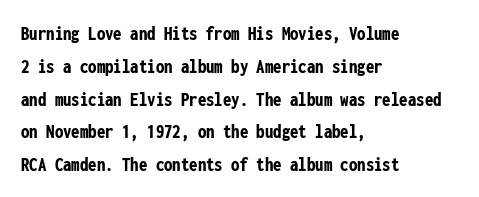
{"italic": "no", "bold": "yes", "underline": "no", "align": "left", "line_spacing": "normal", "line_spacing_ratio": 1.56, "letter_spacing": "normal", "letter_spacing_em": 0.0, "glyph_px": 21}
